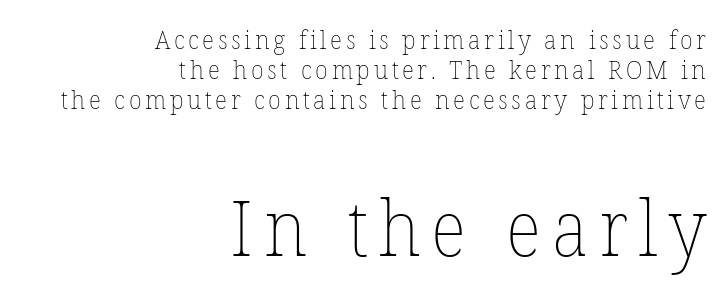
The passage is arranged like a letterhead date or caption credit — flush right. A clean baseline with only descenders dipping below it. Letters have the restrained weight of plain body copy at most. Every character sits straight up, as roman type does.
